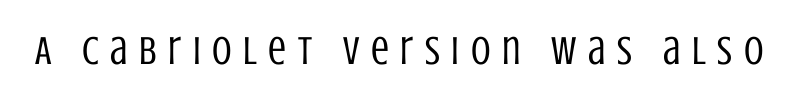
Does extra space separate the letters? Yes, quite a lot of it. Is the stroke heavy? The answer is a plain regular-or-lighter. The area under the type is left untouched. Letterform terminals end flat and unadorned throughout the passage. Characters remain perfectly vertical along every line.
